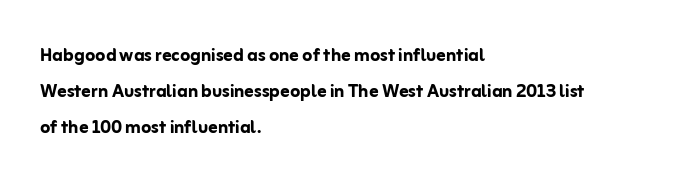
The line-height multiplier appears to be the usual default. Plain, unruled lines of type. The type is set solid horizontally, with unmodified tracking. Horizontal alignment here is leftward, the default for most running prose. Does the weight exceed regular? Yes, all the way to bold.
